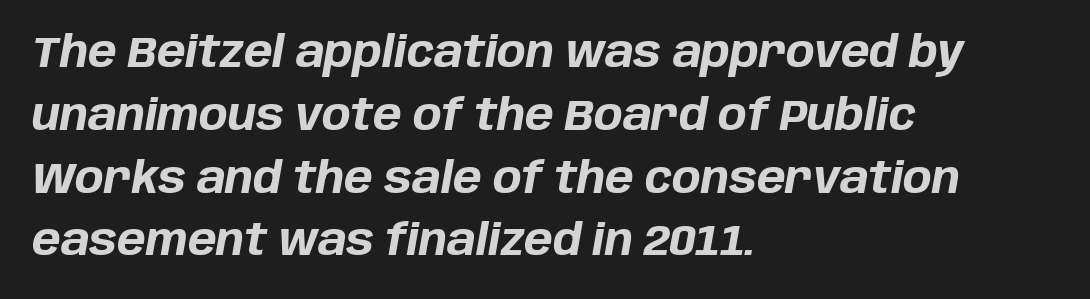
This is heavy type, rendered in bold. Character widths vary here, with narrow letters taking less room than wide ones. Interline gaps are of average width in this sample. Rule under the text: the space is simply empty. The horizontal fit of the characters is conventional and even.
